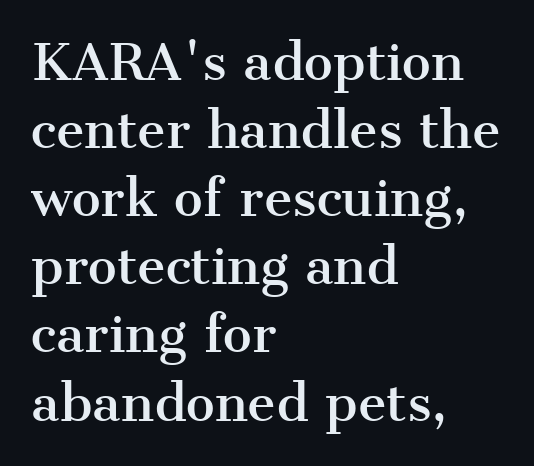
The image shows 49 px serif type, upright; set left-aligned, normal line spacing (1.39x), normal letter spacing, not underlined; medium stroke contrast and a medium x-height.
